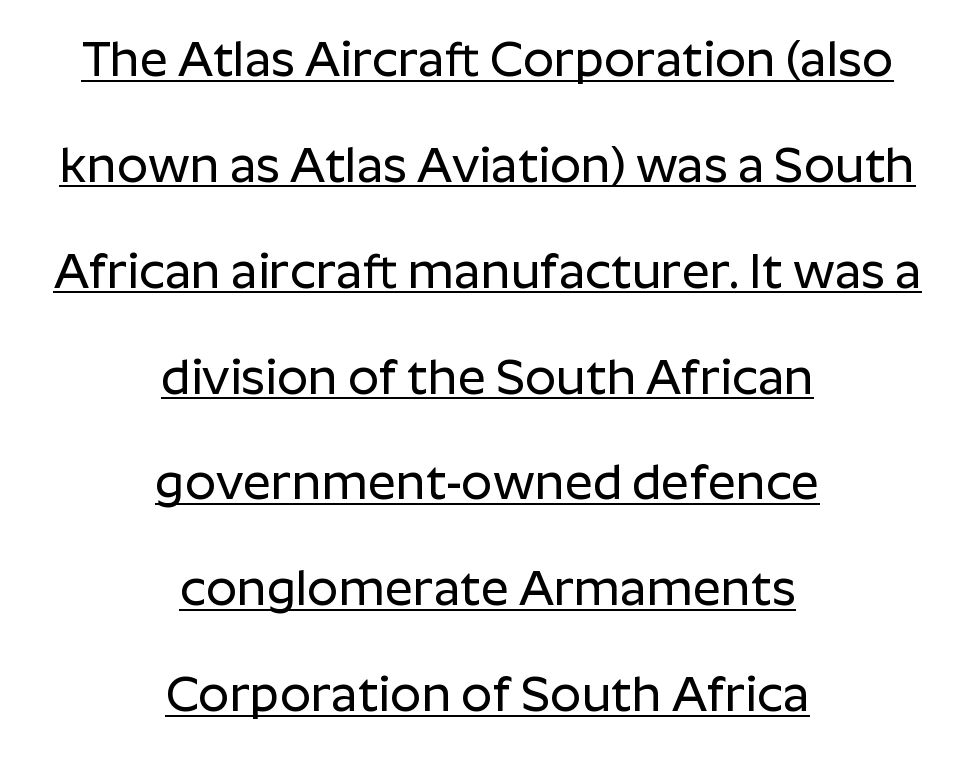
The image shows 49 px sans-serif type, upright; set centered, loose line spacing (2.16x), normal letter spacing, underlined; low stroke contrast and a medium x-height.
